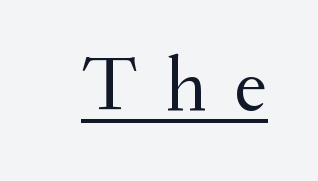
{"serif": "yes", "italic": "no", "bold": "no", "weight": "regular", "width": "normal", "stroke_contrast": "medium", "x_height": "small", "monospaced": "no", "underline": "yes", "letter_spacing": "wide", "letter_spacing_em": 0.36, "glyph_px": 78}
